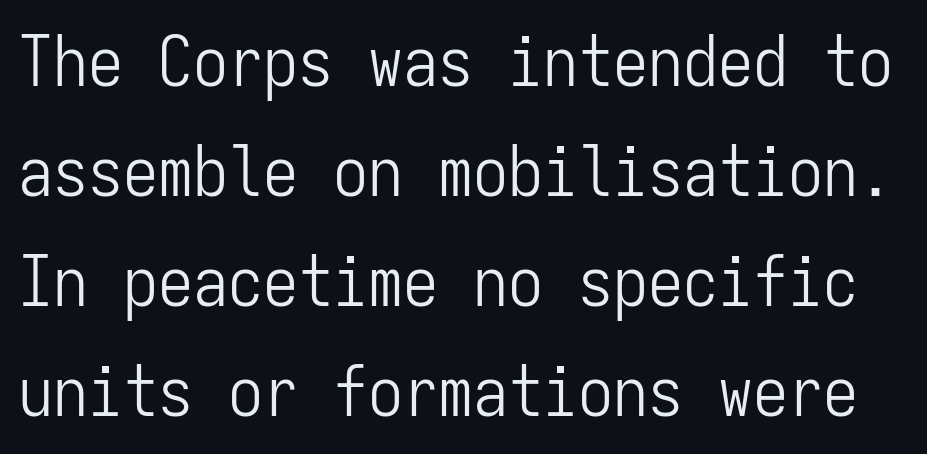
Q: Is the text bold? A: No.
Q: Is the text italic (slanted)? A: No, it is upright.
Q: Is the typeface a serif or a sans-serif typeface? A: Sans-serif.
Q: Is the text underlined? A: No.
Q: Is the spacing between letters normal or unusually wide? A: Normal.
Q: Is the spacing between lines tight, normal or loose? A: Normal.
Q: Width (condensed, normal, or wide)? A: Condensed.
Q: Stroke contrast? A: Low.
Q: x-height? A: Medium.
Q: Monospaced? A: Yes.
